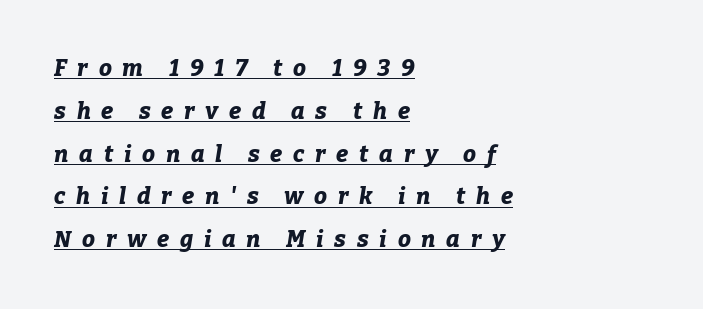
Q: Is the text bold? A: Yes.
Q: Is the text italic (slanted)? A: Yes, it leans right by about 9 degrees.
Q: Is the text underlined? A: Yes.
Q: How is the paragraph aligned? A: Left-aligned.
Q: Is the spacing between letters normal or unusually wide? A: Unusually wide.
